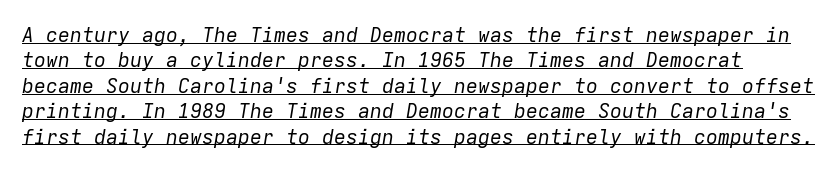
Q: Is the text bold? A: No.
Q: Is the text italic (slanted)? A: Yes, it leans right by about 9 degrees.
Q: Is the text underlined? A: Yes.
Q: Is the spacing between letters normal or unusually wide? A: Normal.
Q: Is the spacing between lines tight, normal or loose? A: Normal.
